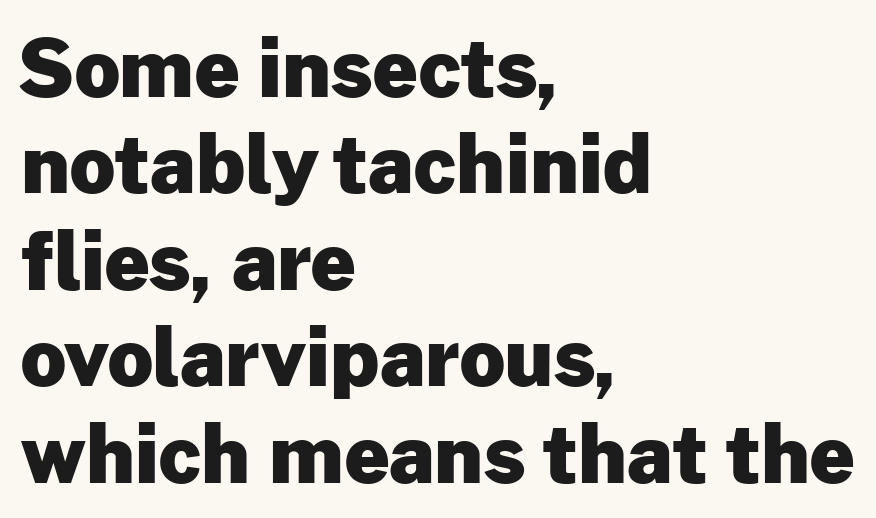
The image shows 79 px heavy sans-serif type, upright; set left-aligned, line spacing 1.22x, normal letter spacing, not underlined; low stroke contrast and a medium x-height.
